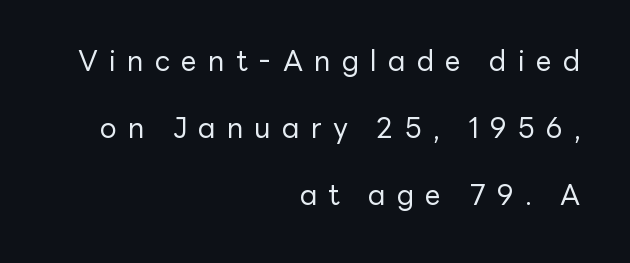
The letters carry no serifs — their stems end cleanly without finishing strokes. Here the designer chose a conventional face with non-uniform glyph widths. Compared with typical paragraphs, the rows here are farther apart. Typeset ragged left — the right edge is the straight one. Ordinary non-slanted type is in use.
